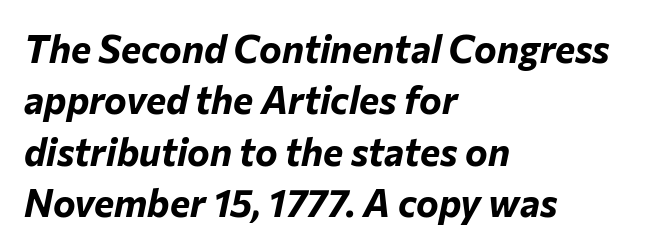
A classic flush-left, rag-right setting is used for this passage. Line spacing here is normal. A typesetter would call this zero additional tracking. Observe the lean: these are italic letterforms. Spacing verdict: proportional, widths tailored to each character. Strokes here are thick enough to call this a true bold.
